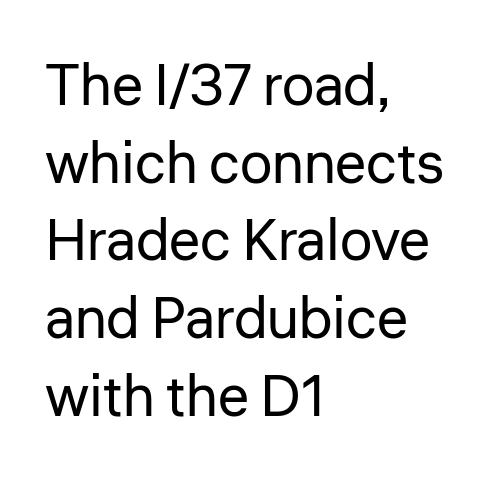
The image shows 58 px regular-weight sans-serif type, upright; set left-aligned, normal line spacing (1.34x), normal letter spacing, not underlined; low stroke contrast and a medium x-height.
